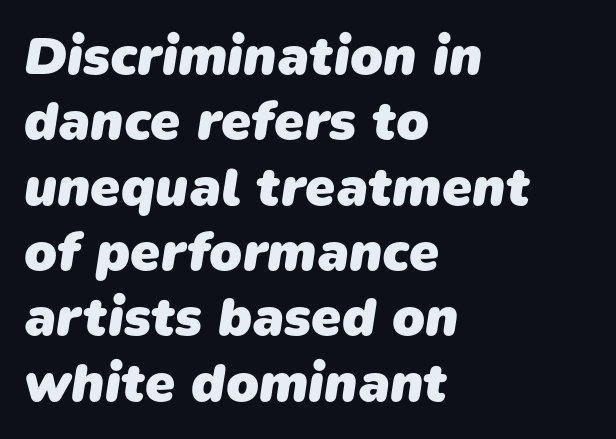
The image shows 54 px heavy sans-serif type; set left-aligned, line spacing 1.21x, normal letter spacing, not underlined; low stroke contrast and a medium x-height.
